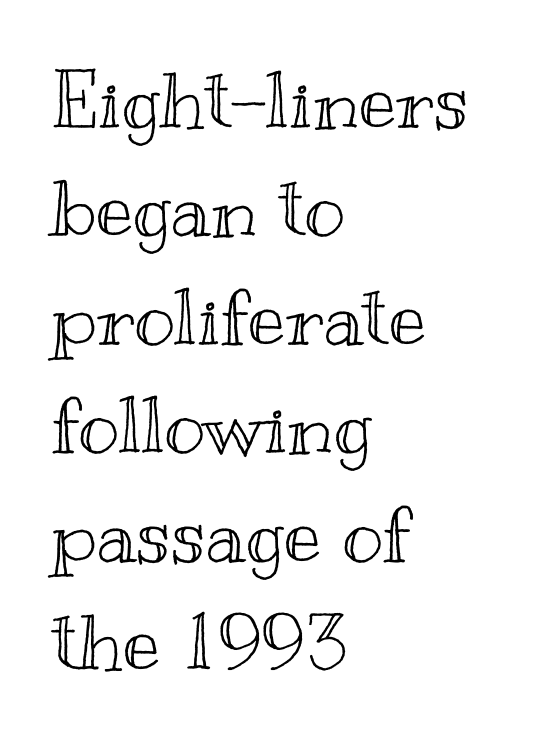
The passage shown is typed in a proportional face where columns would drift. If you drew a ruler down the left edge, every line would touch it. Descenders are the only things crossing below the line. The passage shown stacks its lines at a standard gap.
